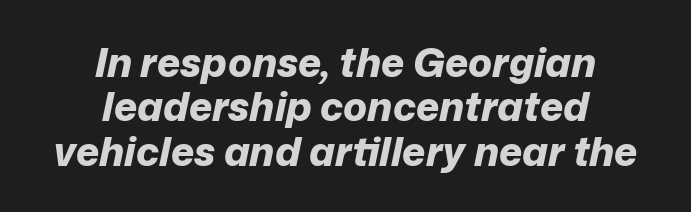
The image shows 40 px bold type, italic (leaning right); set centered, tight line spacing (1.11x), normal letter spacing, not underlined; low stroke contrast and a medium x-height.
